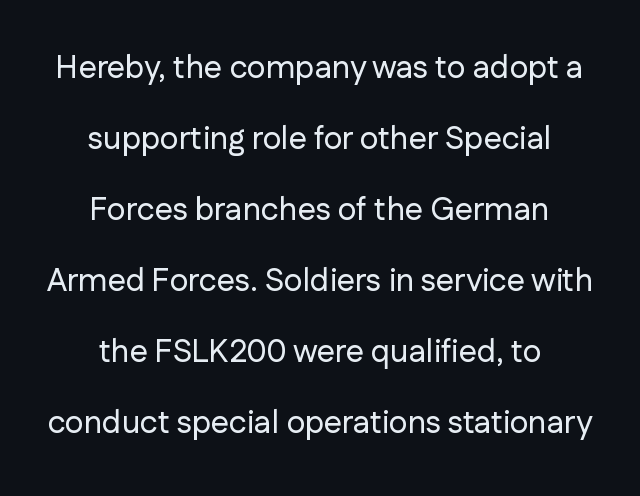
The image shows 32 px sans-serif type, upright; set centered, loose line spacing (2.22x), normal letter spacing, not underlined; low stroke contrast and a medium x-height.
